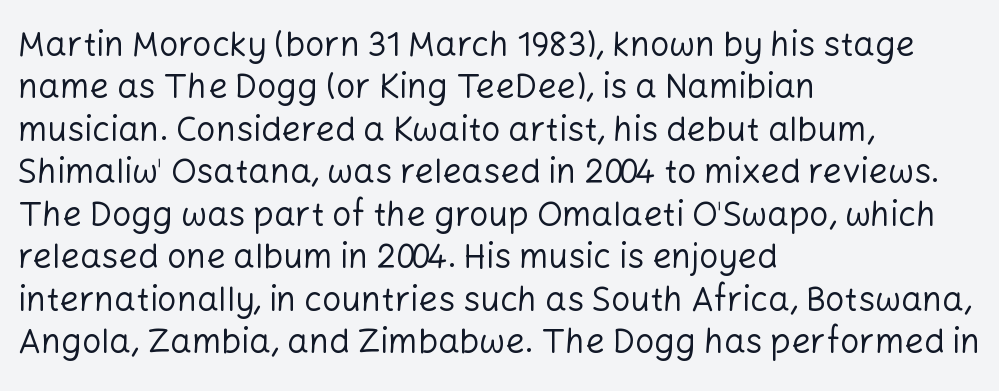
{"serif": "no", "italic": "no", "bold": "no", "weight": "regular", "width": "normal", "stroke_contrast": "low", "x_height": "medium", "monospaced": "no", "underline": "no", "align": "left", "line_spacing": "normal", "line_spacing_ratio": 1.25, "letter_spacing": "normal", "letter_spacing_em": 0.0, "glyph_px": 34}
